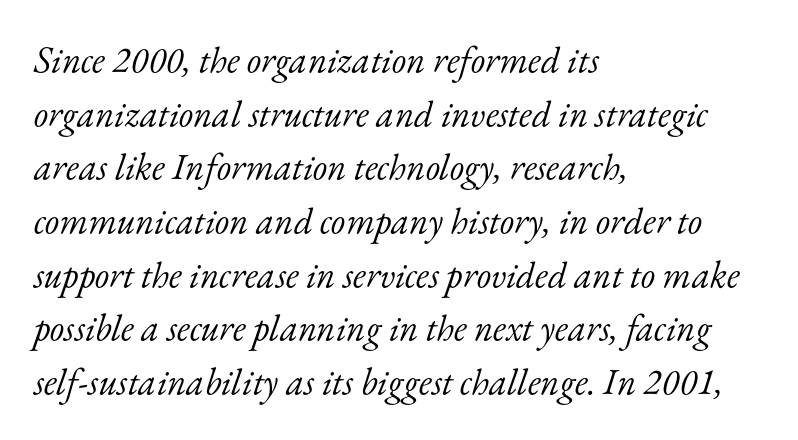
Letter spacing: default. The strokes are not fattened; the text isn't bold. The glyphs are unaccompanied by any horizontal stroke below them. The rendering anchors every line to the left-hand side.
